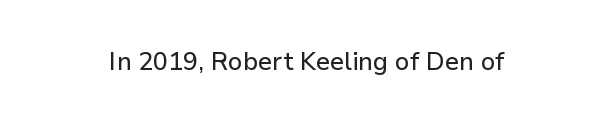
Q: Is the text italic (slanted)? A: No, it is upright.
Q: Is the text underlined? A: No.
Q: Is the spacing between letters normal or unusually wide? A: Normal.
